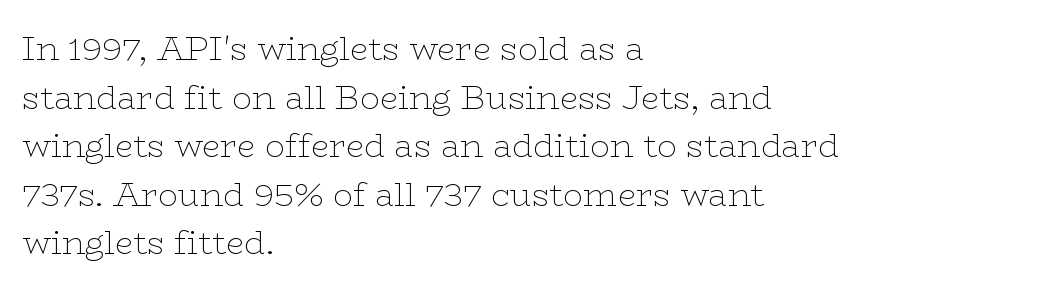
A bare baseline throughout the passage. Serifs: yes, visible at the terminals of the letterforms. Students, observe: this is what conventionally led text looks like. Honestly, the letter spacing is just normal — you wouldn't notice it. Unlike italic type, these characters show no tilt at all.
